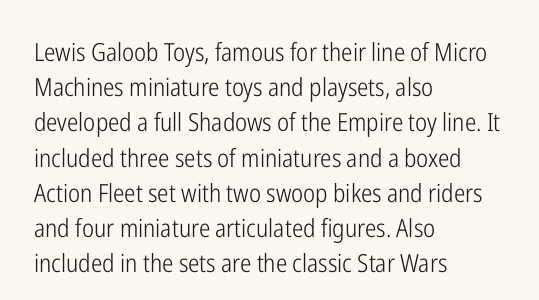
Weight: not bold — regular or lighter. Summary of vertical rhythm: regular, with standard interline spacing. Italic? Not at all — the glyphs are vertical. Words appear dense and cohesive because spacing is normal. Glance below the letters and you will spot only blank space.
